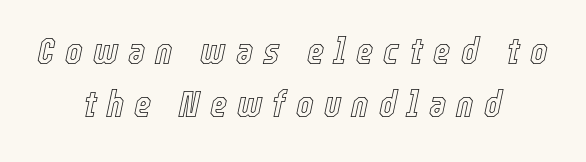
The face used here is proportionally spaced, like ordinary book or web type. A typesetter would mark this as italic. Vertical spacing — default. If you folded the block vertically in half, each line would mirror itself in length. The space directly below the letters is spotless.
